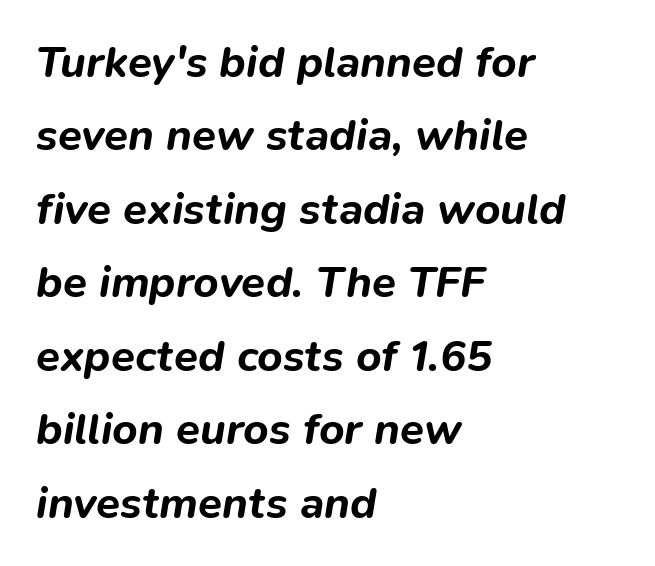
Q: Is the text bold? A: Yes.
Q: Is the text italic (slanted)? A: Yes, it leans right by about 9 degrees.
Q: Is the text underlined? A: No.
Q: How is the paragraph aligned? A: Left-aligned.
Q: Is the spacing between letters normal or unusually wide? A: Normal.
Q: Is the spacing between lines tight, normal or loose? A: Normal.
Q: Width (condensed, normal, or wide)? A: Normal.
Q: Stroke contrast? A: Low.
Q: x-height? A: Medium.
Q: Monospaced? A: No.
